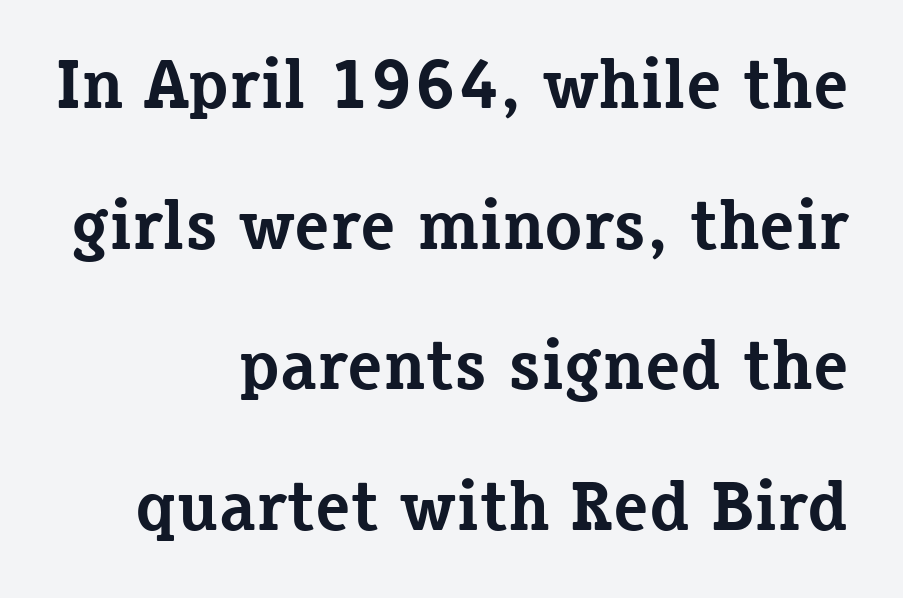
{"serif": "yes", "italic": "no", "bold": "yes", "weight": "bold", "width": "normal", "stroke_contrast": "low", "x_height": "medium", "monospaced": "no", "underline": "no", "align": "right", "line_spacing": "loose", "line_spacing_ratio": 2.01, "letter_spacing": "normal", "letter_spacing_em": 0.0, "glyph_px": 70}
